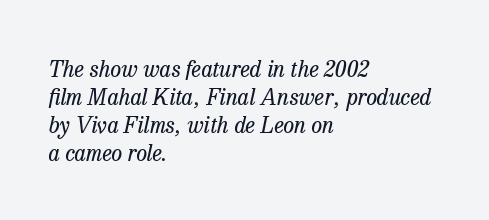
{"italic": "yes", "lean": "right", "slant_degrees": 13, "bold": "no", "underline": "no", "align": "left", "line_spacing": "normal", "line_spacing_ratio": 1.27, "letter_spacing": "normal", "letter_spacing_em": 0.0, "glyph_px": 22}
